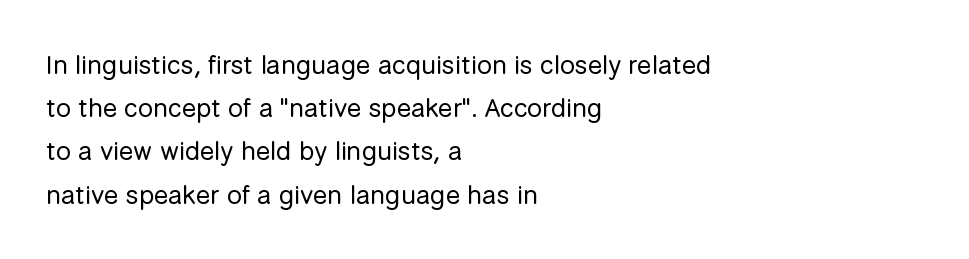
{"italic": "no", "bold": "no", "underline": "no", "align": "left", "line_spacing": "normal", "line_spacing_ratio": 1.6, "letter_spacing": "normal", "letter_spacing_em": 0.0, "glyph_px": 27}
